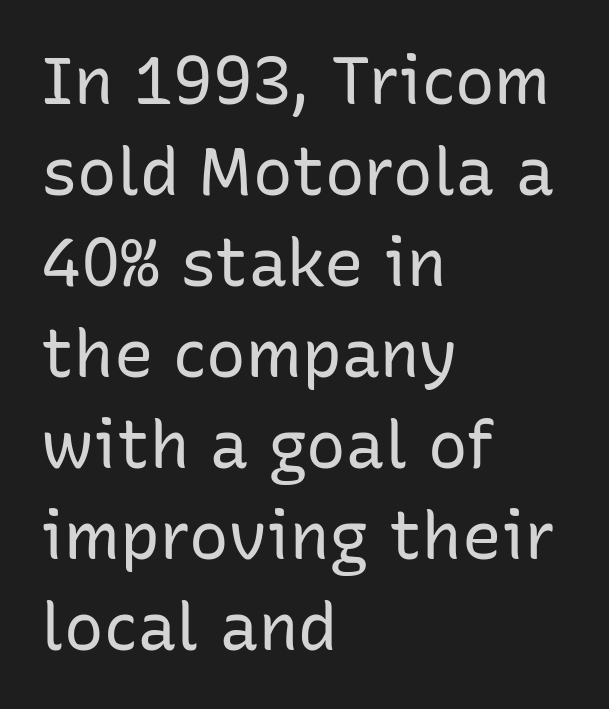
Q: Is the text bold? A: No.
Q: Is the text italic (slanted)? A: No, it is upright.
Q: Is the typeface a serif or a sans-serif typeface? A: Sans-serif.
Q: Is the text underlined? A: No.
Q: How is the paragraph aligned? A: Left-aligned.
Q: Is the spacing between letters normal or unusually wide? A: Normal.
Q: Is the spacing between lines tight, normal or loose? A: Normal.
Q: Width (condensed, normal, or wide)? A: Normal.
Q: Stroke contrast? A: Low.
Q: x-height? A: Medium.
Q: Monospaced? A: No.
